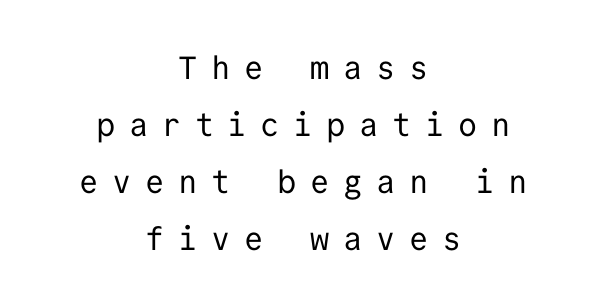
{"serif": "no", "italic": "no", "bold": "no", "weight": "regular", "width": "normal", "stroke_contrast": "low", "x_height": "medium", "monospaced": "yes", "underline": "no", "align": "center", "line_spacing_ratio": 1.78, "letter_spacing": "wide", "letter_spacing_em": 0.43, "glyph_px": 32}
